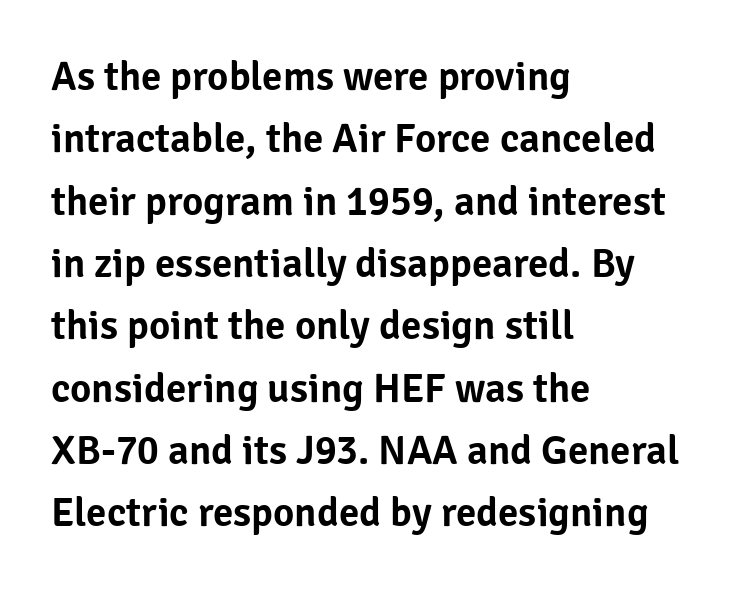
{"serif": "no", "italic": "no", "width": "normal", "stroke_contrast": "low", "x_height": "medium", "monospaced": "no", "underline": "no", "align": "left", "line_spacing": "normal", "line_spacing_ratio": 1.52, "letter_spacing": "normal", "letter_spacing_em": 0.0, "glyph_px": 41}
